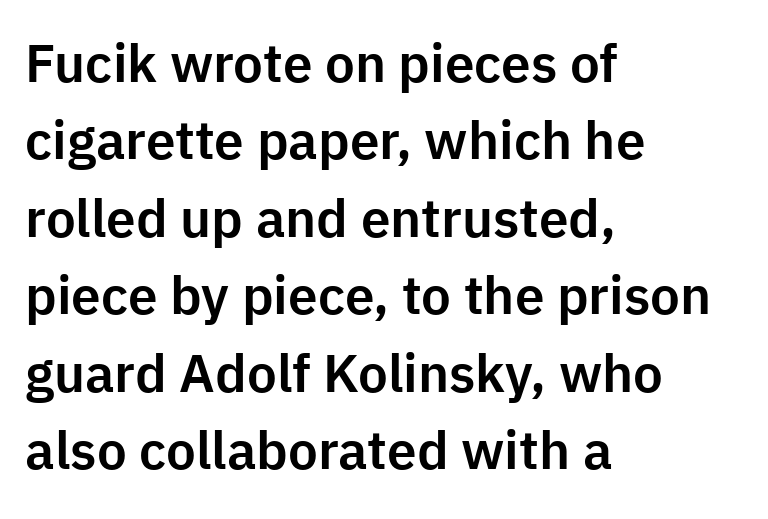
Is the block centered? No — it sits flush against the left margin. Leading: standard. Underline: absent. The letters stand upright; this is a roman face.
